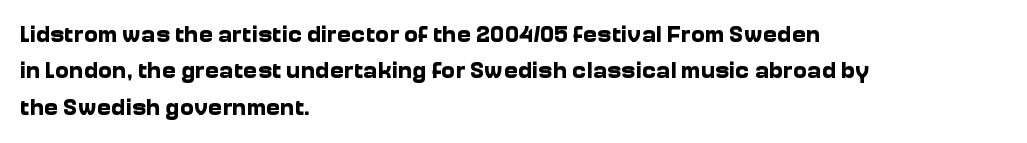
The designer left line spacing at the default. The horizontal fit of the characters is conventional and even. The specimen reads as upright at a glance. The passage shown is not underscored anywhere. The letters are bold, with thick, heavy strokes.
